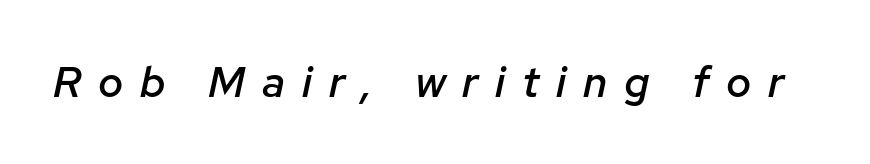
{"italic": "yes", "lean": "right", "slant_degrees": 12, "bold": "semi", "weight": "semibold", "width": "normal", "stroke_contrast": "low", "x_height": "medium", "monospaced": "no", "underline": "no", "letter_spacing": "wide", "letter_spacing_em": 0.39, "glyph_px": 43}
